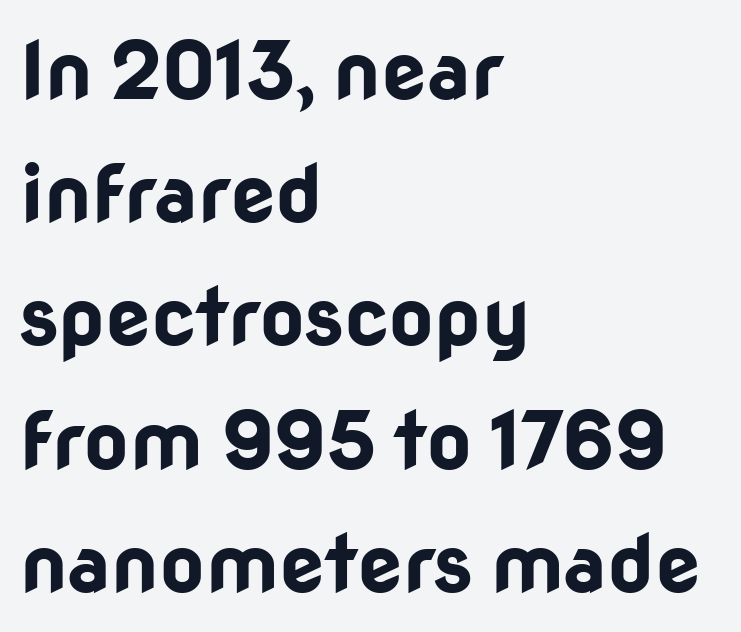
{"serif": "no", "italic": "no", "bold": "yes", "weight": "bold", "width": "normal", "stroke_contrast": "low", "x_height": "medium", "monospaced": "no", "underline": "no", "align": "left", "line_spacing": "normal", "line_spacing_ratio": 1.54, "letter_spacing": "normal", "letter_spacing_em": 0.0, "glyph_px": 80}
